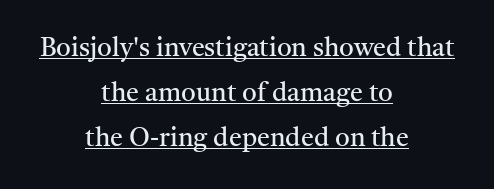
{"italic": "no", "bold": "no", "underline": "yes", "align": "center", "line_spacing_ratio": 1.73, "letter_spacing": "normal", "letter_spacing_em": 0.0, "glyph_px": 26}
